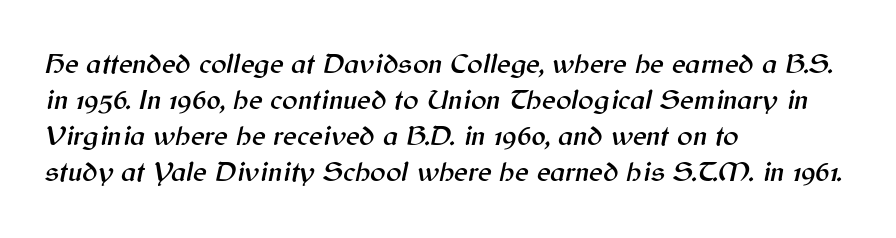
{"italic": "yes", "lean": "right", "slant_degrees": 12, "width": "normal", "stroke_contrast": "medium", "x_height": "medium", "monospaced": "no", "underline": "no", "align": "left", "line_spacing_ratio": 1.24, "letter_spacing": "normal", "letter_spacing_em": 0.0, "glyph_px": 29}
